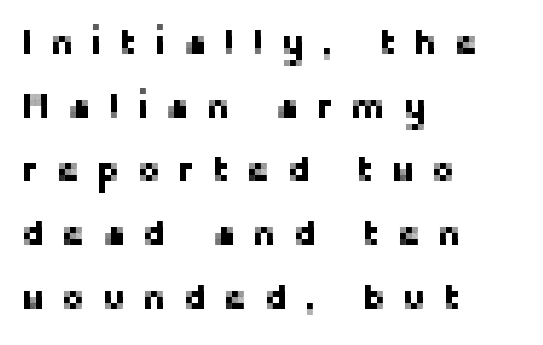
{"serif": "no", "italic": "no", "width": "normal", "stroke_contrast": "low", "x_height": "medium", "monospaced": "no", "underline": "no", "align": "left", "line_spacing_ratio": 1.82, "letter_spacing": "wide", "letter_spacing_em": 0.49, "glyph_px": 35}
